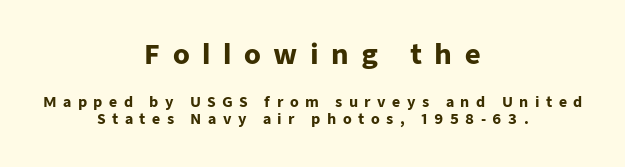
The face used here appears at its bigger size in the upper chunk. Teacher's note: observe the equal gaps on both sides — that is centered alignment. Chunky letters — that's bold for sure. This is roman type, the default non-slanted kind. The foot of each line stays bare and open.
